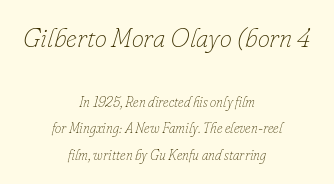
The image shows 27 px text type, italic (leaning right); set centered, line spacing 1.89x, normal letter spacing, not underlined; the first (top) block is 1.93x larger.
